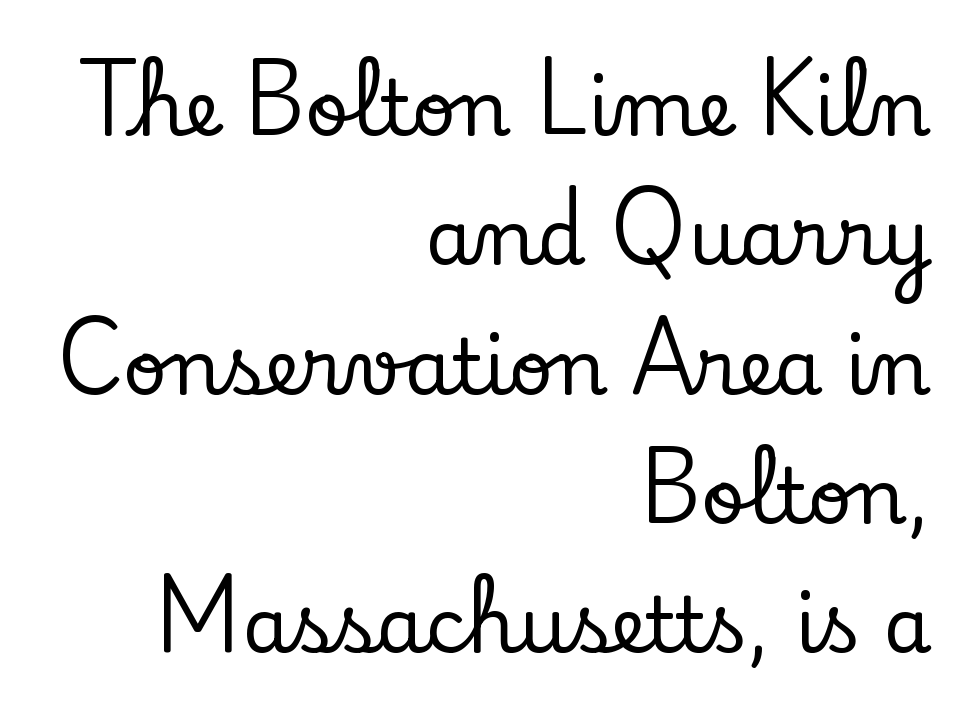
{"italic": "no", "width": "normal", "stroke_contrast": "low", "x_height": "small", "monospaced": "no", "underline": "no", "align": "right", "line_spacing": "normal", "line_spacing_ratio": 1.68, "letter_spacing": "normal", "letter_spacing_em": 0.0, "glyph_px": 77}
